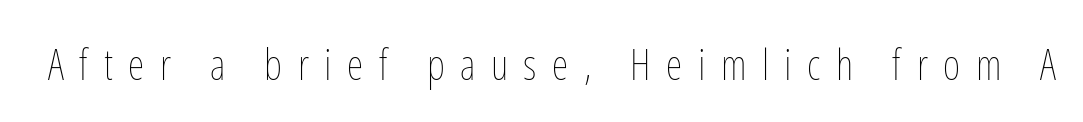
It's the straight-up-and-down kind of type. Varying glyph widths throughout — classic text-font behaviour. Compared with a typical body face, this is equally light or lighter still. What stands out about the letter spacing? Its width — letters are far apart. The words here are not underlined.
